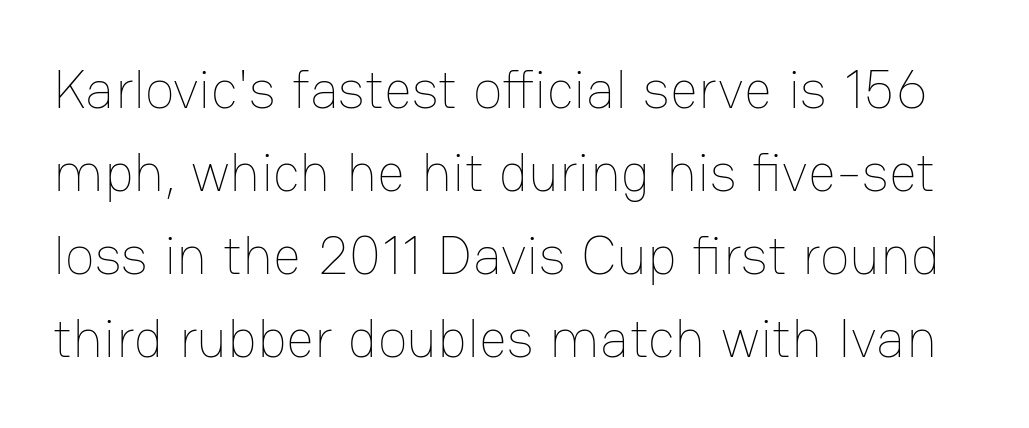
Nothing unusual about the tracking: characters are spaced as the font intends. The face used here is proportionally spaced, like ordinary book or web type. Underline: absent. The typeface has the unassuming heft of standard copy or less. In terms of leading, this rendering sits right in the middle.
